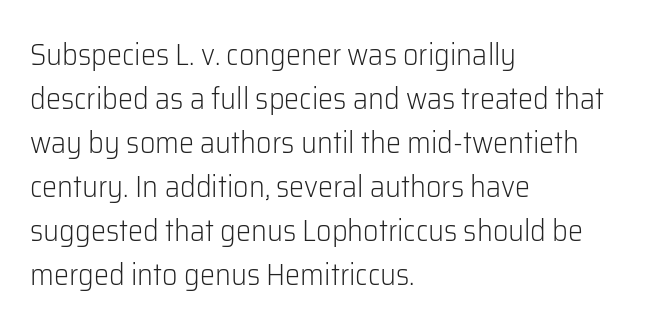
Unmarked baselines from the first word to the last. Quick note: interline space is typical. Vertical stems look standard width or narrower in stroke. Students, note that the glyphs here touch the page at normal intervals. Every row of glyphs begins at an identical x-position on the left. The characters display no serif detailing; their extremities are plain.
